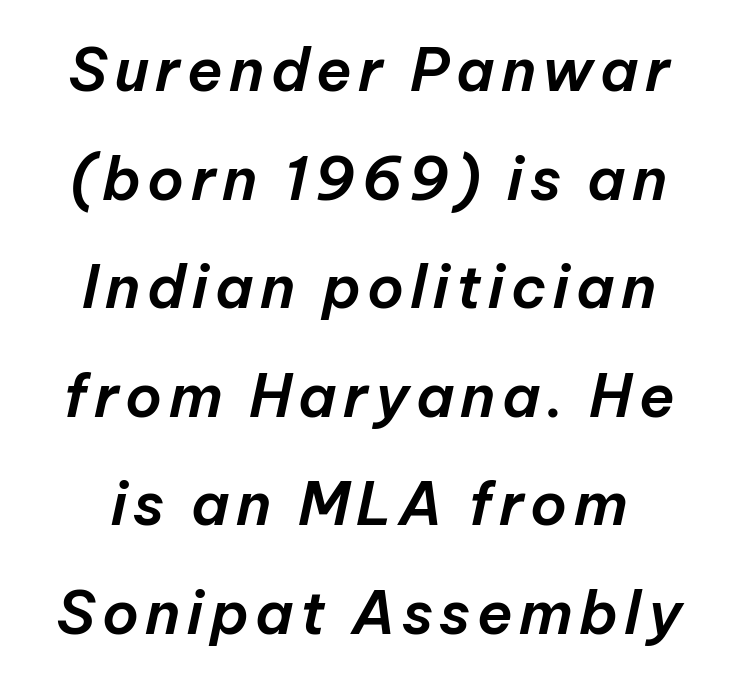
Unmarked baselines from the first word to the last. Proportional: the letters do not fall into vertical columns. Emphasis-style slanted type is in use.
